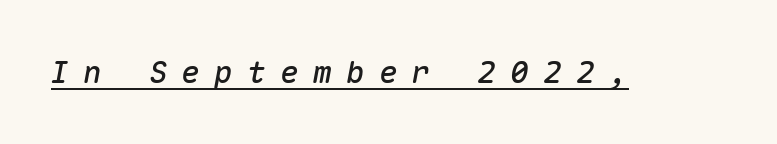
{"italic": "yes", "lean": "right", "slant_degrees": 10, "width": "normal", "stroke_contrast": "medium", "x_height": "medium", "monospaced": "yes", "underline": "yes", "letter_spacing": "wide", "letter_spacing_em": 0.46, "glyph_px": 31}
